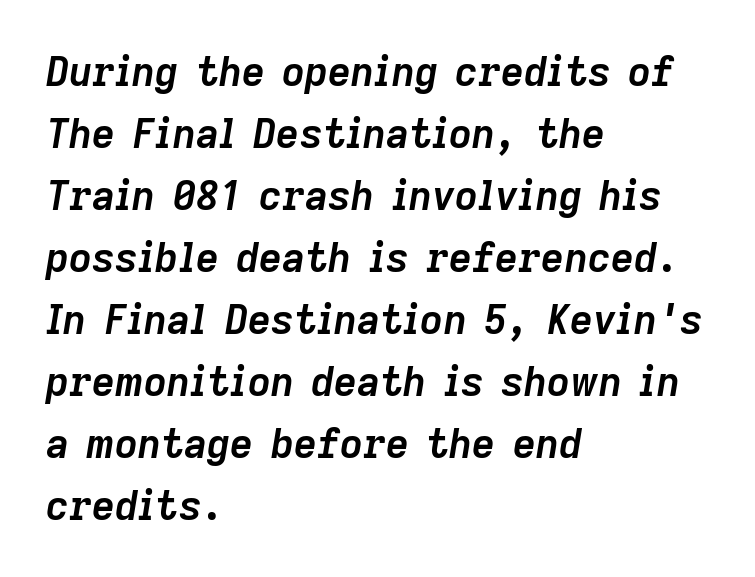
The image shows 40 px semibold type, italic (leaning right); set left-aligned, normal line spacing (1.55x), normal letter spacing, not underlined; low stroke contrast and a medium x-height.
